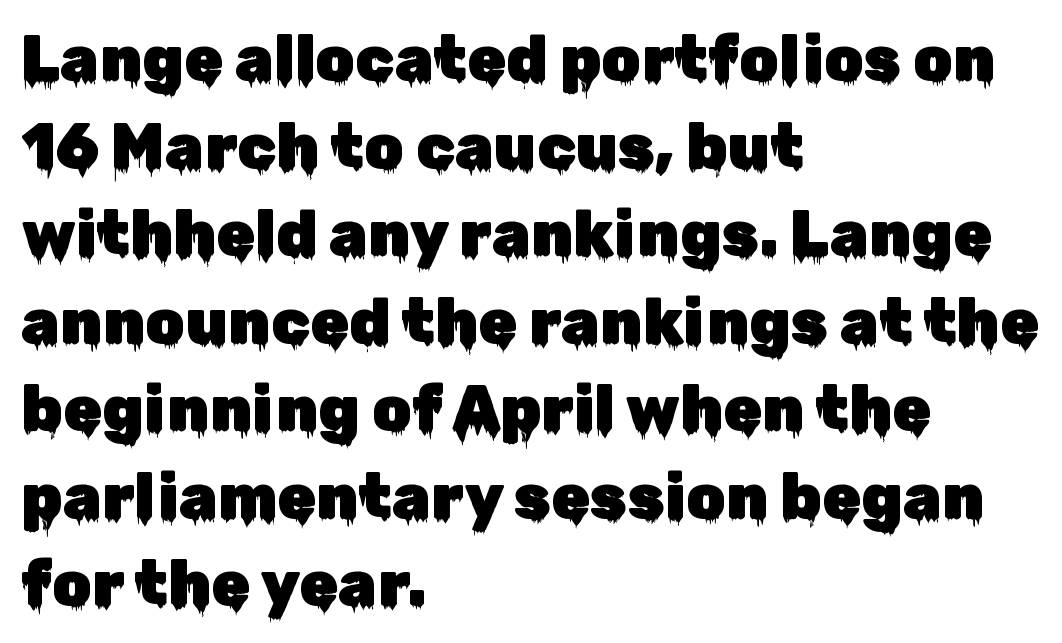
This rendering employs a face without finishing strokes, i.e., a sans-serif. How are the letters spaced? Ordinarily, with no added tracking. The vertical gap from one line to the next is medium. The space directly below the letters is spotless. The passage shown is typed in a proportional face where columns would drift.
